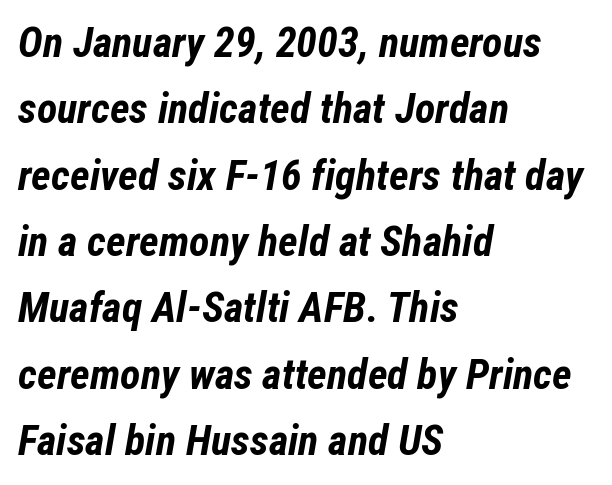
Q: Is the text bold? A: Yes.
Q: Is the text italic (slanted)? A: Yes, it leans right by about 12 degrees.
Q: Is the text underlined? A: No.
Q: How is the paragraph aligned? A: Left-aligned.
Q: Is the spacing between letters normal or unusually wide? A: Normal.
Q: Is the spacing between lines tight, normal or loose? A: Normal.
Q: Width (condensed, normal, or wide)? A: Condensed.
Q: Stroke contrast? A: Low.
Q: x-height? A: Medium.
Q: Monospaced? A: No.
